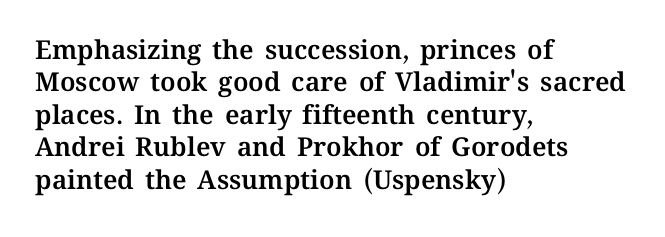
{"italic": "no", "underline": "no", "align": "left", "line_spacing": "normal", "line_spacing_ratio": 1.25, "letter_spacing": "normal", "letter_spacing_em": 0.0, "glyph_px": 26}
